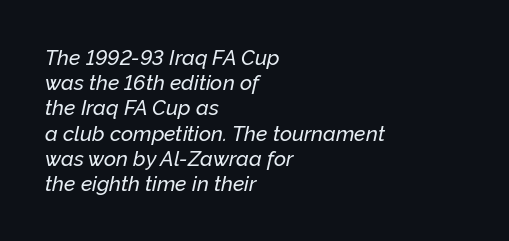
{"italic": "yes", "lean": "right", "slant_degrees": 12, "underline": "no", "align": "left", "line_spacing_ratio": 1.2, "letter_spacing": "normal", "letter_spacing_em": 0.0, "glyph_px": 21}
